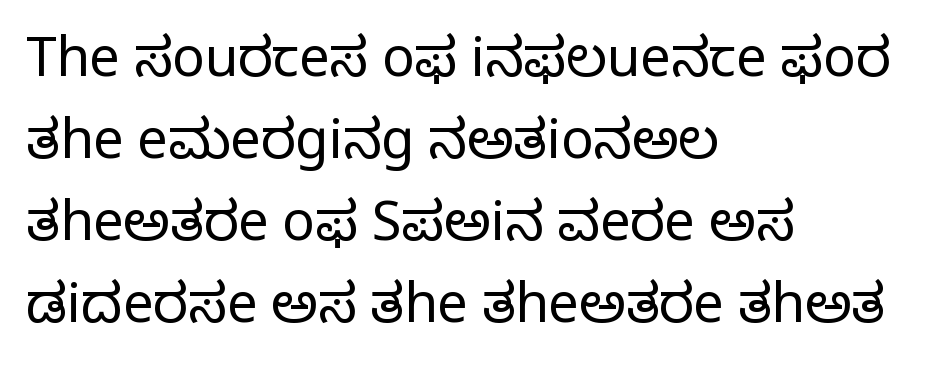
Q: Is the text bold? A: No.
Q: Is the text italic (slanted)? A: No, it is upright.
Q: Is the typeface a serif or a sans-serif typeface? A: Serif.
Q: Is the text underlined? A: No.
Q: How is the paragraph aligned? A: Left-aligned.
Q: Is the spacing between letters normal or unusually wide? A: Normal.
Q: Is the spacing between lines tight, normal or loose? A: Normal.
Q: Width (condensed, normal, or wide)? A: Normal.
Q: Stroke contrast? A: Low.
Q: x-height? A: Large.
Q: Monospaced? A: No.
